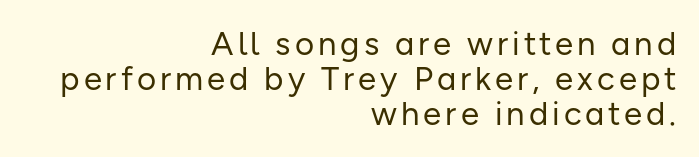
Q: Is the text bold? A: No.
Q: Is the text italic (slanted)? A: No, it is upright.
Q: Is the typeface a serif or a sans-serif typeface? A: Sans-serif.
Q: Is the text underlined? A: No.
Q: How is the paragraph aligned? A: Right-aligned.
Q: Is the spacing between lines tight, normal or loose? A: Tight.
Q: Width (condensed, normal, or wide)? A: Normal.
Q: Stroke contrast? A: Low.
Q: x-height? A: Medium.
Q: Monospaced? A: No.
